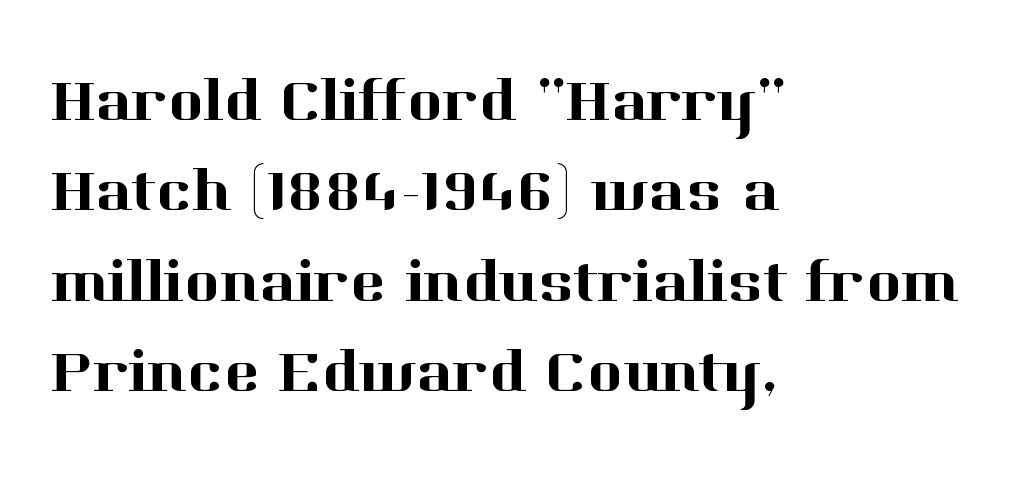
The image shows 61 px serif type, upright; set left-aligned, normal line spacing (1.48x), normal letter spacing, not underlined; high stroke contrast and a medium x-height.
